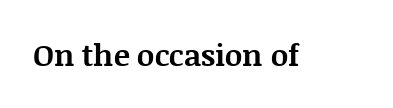
The image shows 30 px bold serif type, upright; set normal letter spacing, not underlined; medium stroke contrast and a large x-height.
